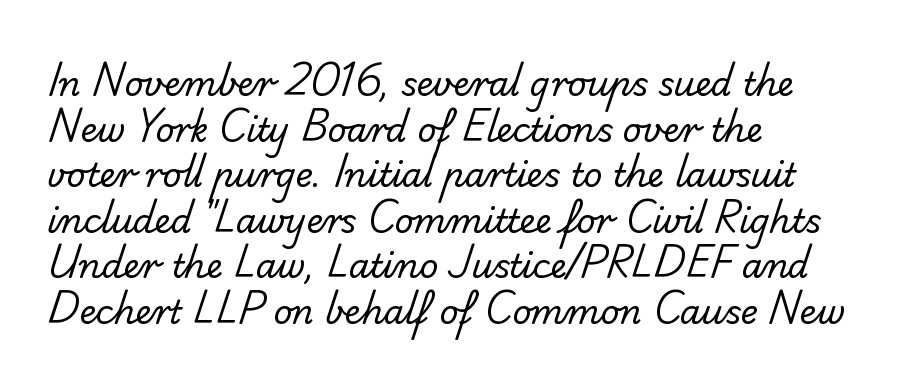
{"serif": "no", "bold": "no", "weight": "regular", "width": "normal", "stroke_contrast": "low", "x_height": "small", "monospaced": "no", "underline": "no", "align": "left", "line_spacing": "normal", "line_spacing_ratio": 1.38, "letter_spacing": "normal", "letter_spacing_em": 0.0, "glyph_px": 33}
